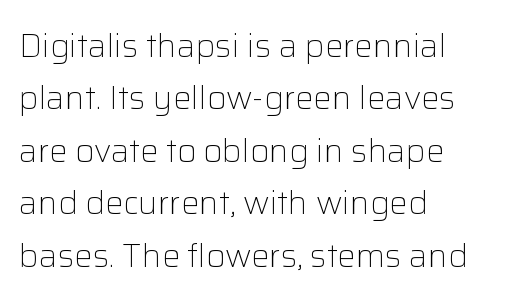
Q: Is the text bold? A: No.
Q: Is the text italic (slanted)? A: No, it is upright.
Q: Is the typeface a serif or a sans-serif typeface? A: Sans-serif.
Q: Is the text underlined? A: No.
Q: How is the paragraph aligned? A: Left-aligned.
Q: Is the spacing between letters normal or unusually wide? A: Normal.
Q: Is the spacing between lines tight, normal or loose? A: Normal.
Q: Width (condensed, normal, or wide)? A: Normal.
Q: Stroke contrast? A: Low.
Q: x-height? A: Medium.
Q: Monospaced? A: No.
